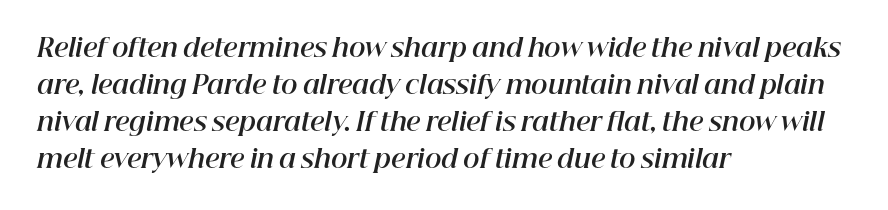
The image shows 25 px bold type, italic (leaning right); set left-aligned, normal line spacing (1.48x), normal letter spacing, not underlined.
